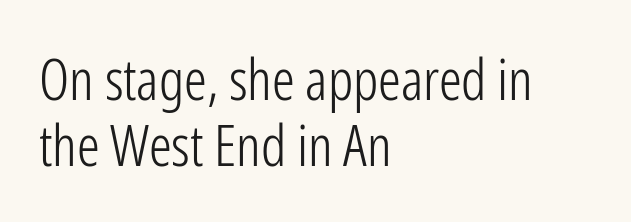
{"serif": "no", "italic": "no", "bold": "no", "weight": "light", "width": "condensed", "stroke_contrast": "low", "x_height": "medium", "monospaced": "no", "underline": "no", "align": "left", "line_spacing": "tight", "line_spacing_ratio": 1.15, "letter_spacing": "normal", "letter_spacing_em": 0.0, "glyph_px": 57}
